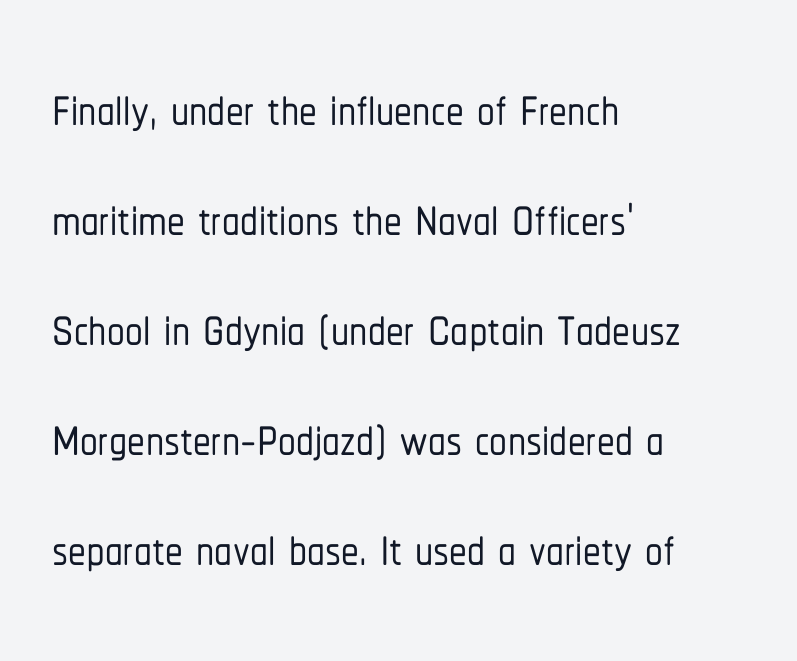
{"serif": "no", "italic": "no", "width": "condensed", "stroke_contrast": "low", "x_height": "medium", "monospaced": "no", "underline": "no", "align": "left", "line_spacing": "normal", "line_spacing_ratio": 1.55, "letter_spacing": "normal", "letter_spacing_em": 0.0, "glyph_px": 71}
